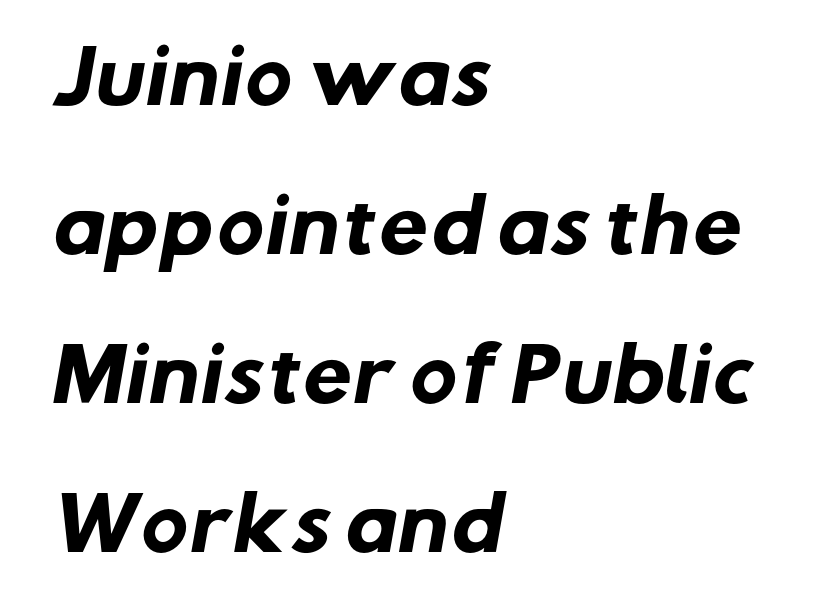
The image shows 71 px heavy sans-serif type; set left-aligned, loose line spacing (2.1x), normal letter spacing, not underlined; low stroke contrast and a medium x-height.
